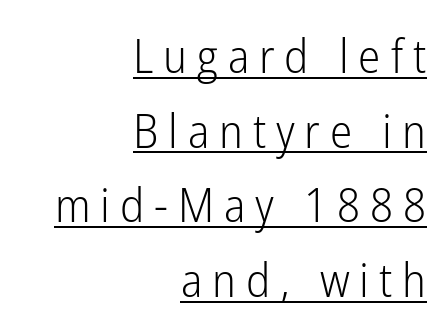
Note the varied advance widths — an 'i' is clearly narrower than an 'm'. A student would call this right alignment; a typographer would say flush right, rag left. Caption: expanded tracking, letters set apart. Designer's note — italics off, roman on.
